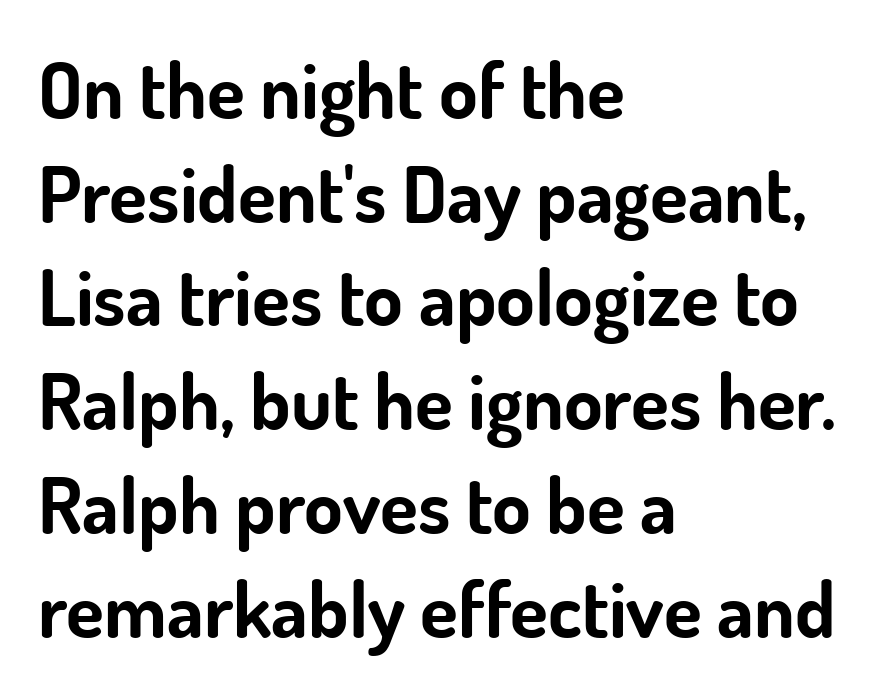
{"serif": "no", "italic": "no", "bold": "yes", "weight": "bold", "width": "normal", "stroke_contrast": "low", "x_height": "small", "monospaced": "no", "underline": "no", "align": "left", "line_spacing": "normal", "line_spacing_ratio": 1.33, "letter_spacing": "normal", "letter_spacing_em": 0.0, "glyph_px": 78}
